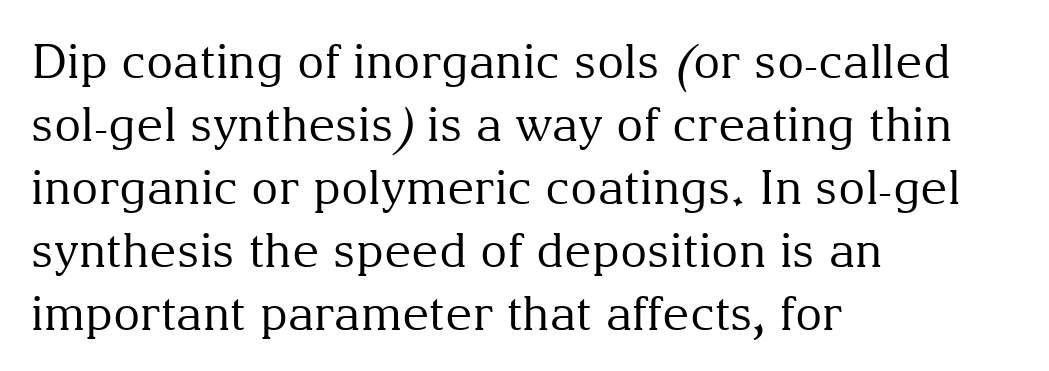
The image shows 47 px regular-weight serif type, upright; set left-aligned, normal line spacing (1.34x), normal letter spacing, not underlined; medium stroke contrast and a medium x-height.
